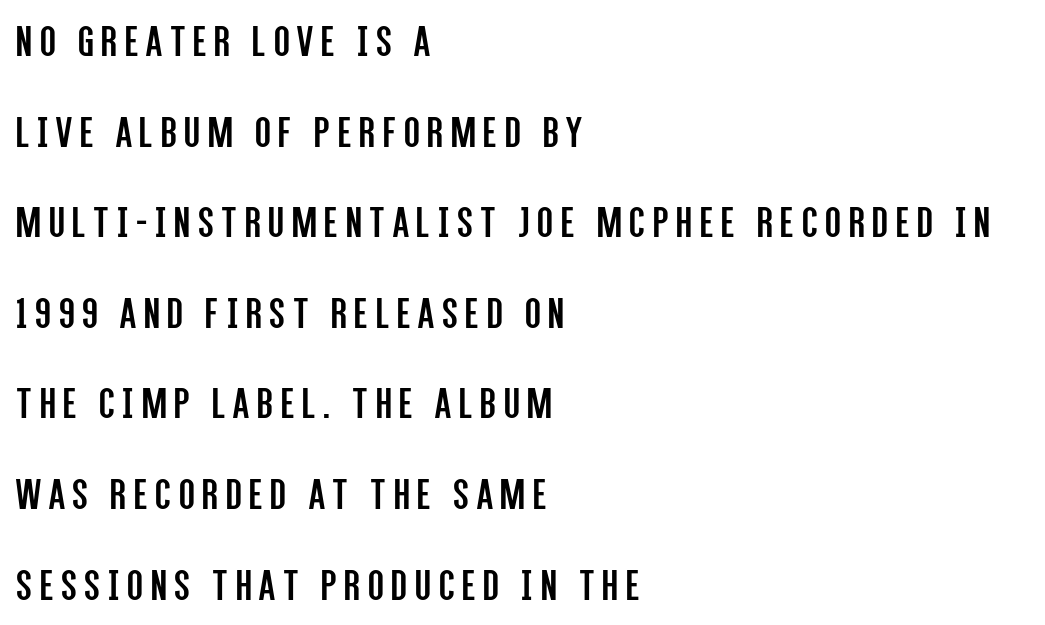
Honestly, the rows look like they've been pulled way apart. Caption: face not bold, strokes unweighted. This rendering features lettering with no underline. Note: no serifs on the glyphs.
